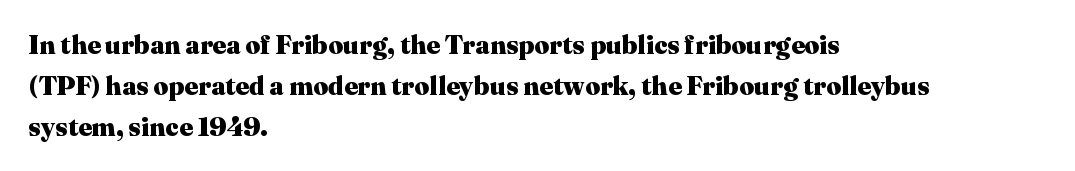
A dark, heavy texture on the line: the type is bold. Characters follow at the spacing the type designer built in. The designer left line spacing at the default. Unmarked baselines from the first word to the last. Posture: vertical.
